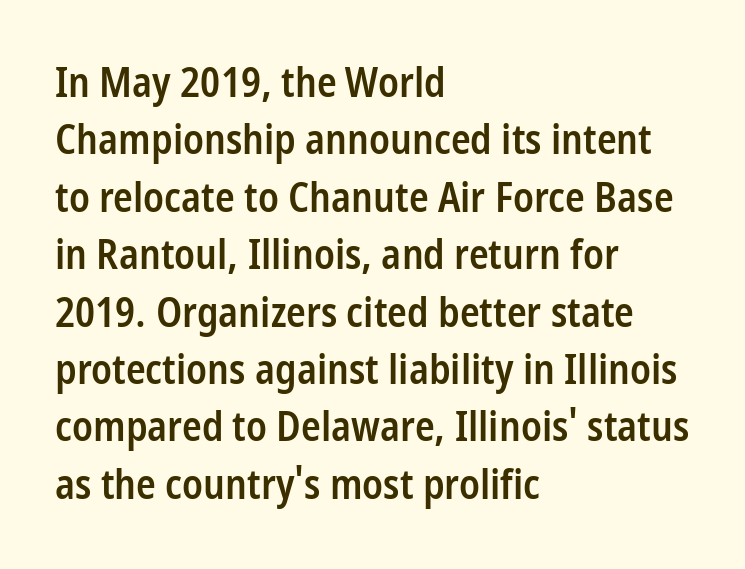
The image shows 41 px semibold, condensed sans-serif type, upright; set left-aligned, normal line spacing (1.4x), normal letter spacing, not underlined; low stroke contrast and a medium x-height.
